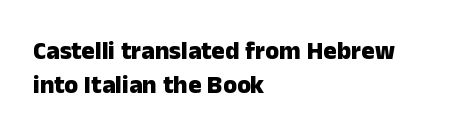
The image shows 25 px bold type, upright; set left-aligned, normal line spacing (1.38x), normal letter spacing, not underlined.
